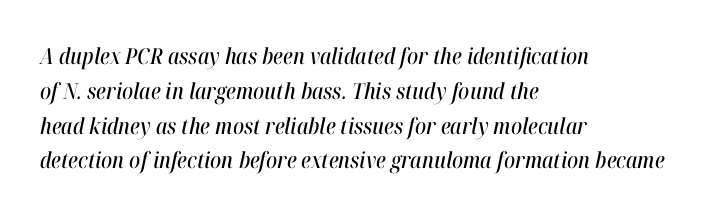
{"italic": "yes", "lean": "right", "slant_degrees": 12, "underline": "no", "align": "left", "line_spacing": "normal", "line_spacing_ratio": 1.58, "letter_spacing": "normal", "letter_spacing_em": 0.0, "glyph_px": 22}
